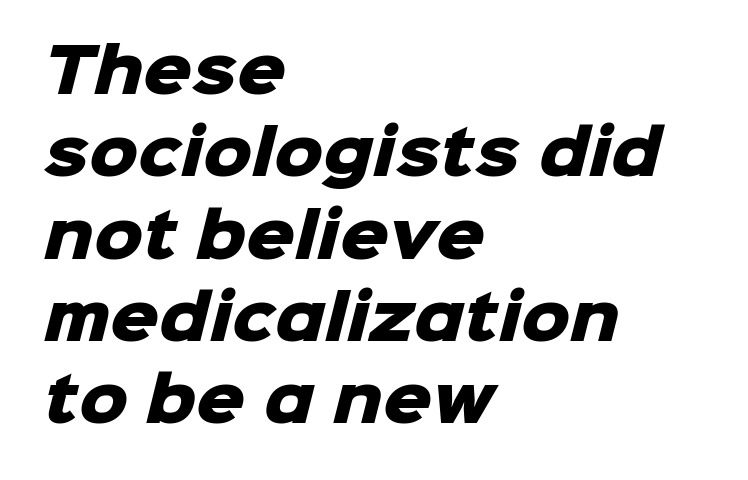
Check where the strokes stop: nothing finishes them off — pure sans. Leading matches the norm, producing a regular column. Words appear dense and cohesive because spacing is normal. Is this a fixed-width face? No — the glyphs have proportional, varying widths. Each glyph is drawn with heavy, bold strokes. Alignment: flush left.
